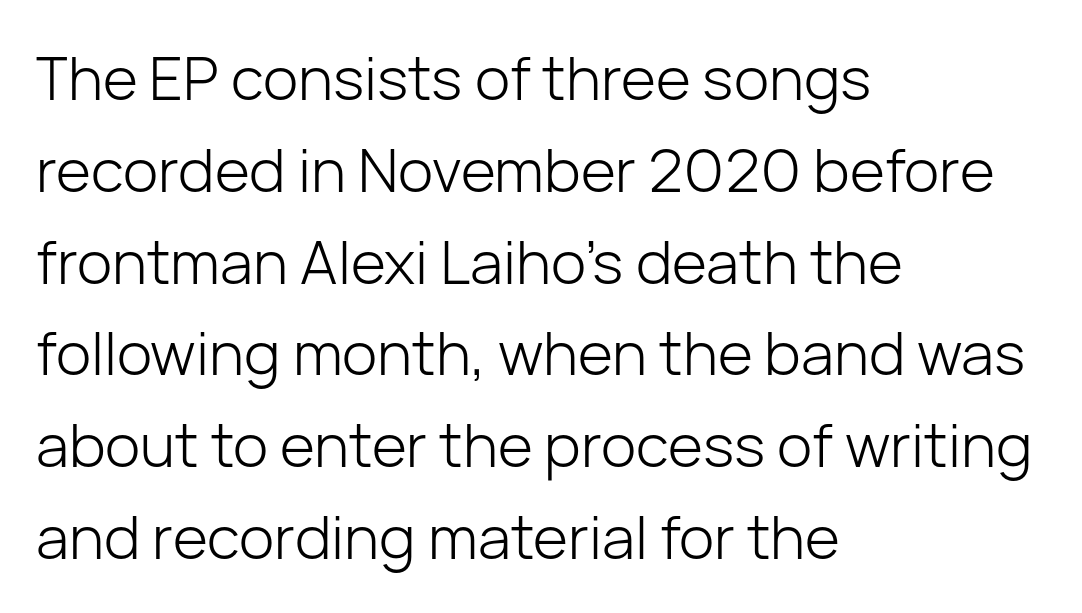
{"serif": "no", "italic": "no", "bold": "no", "weight": "light", "width": "normal", "stroke_contrast": "low", "x_height": "medium", "monospaced": "no", "underline": "no", "align": "left", "line_spacing": "normal", "line_spacing_ratio": 1.53, "letter_spacing": "normal", "letter_spacing_em": 0.0, "glyph_px": 60}
